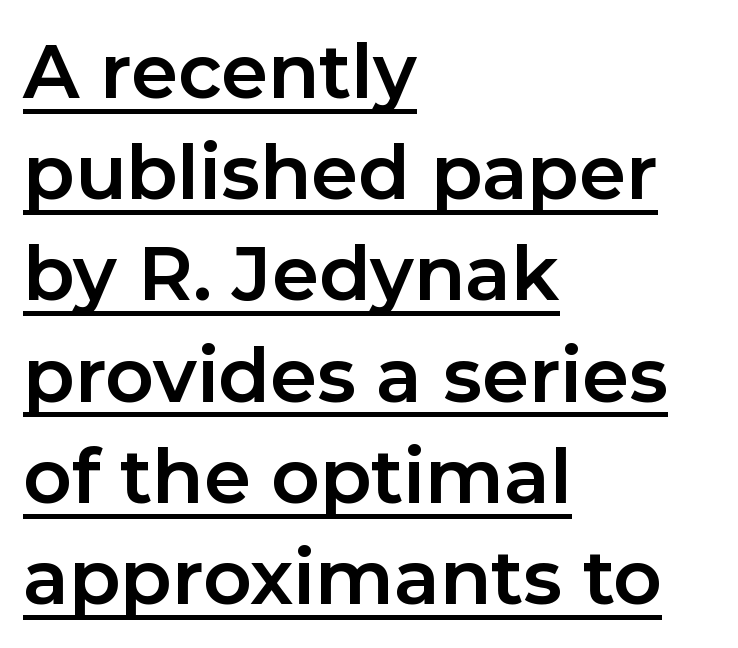
The image shows 75 px bold sans-serif type, upright; set left-aligned, normal line spacing (1.35x), normal letter spacing, underlined; low stroke contrast and a medium x-height.
